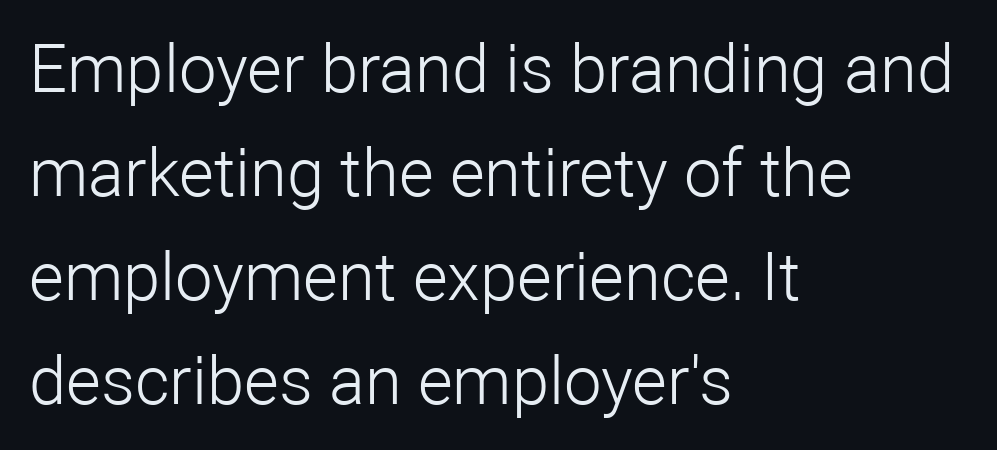
The image shows 67 px light sans-serif type, upright; set left-aligned, normal line spacing (1.55x), normal letter spacing, not underlined; low stroke contrast and a medium x-height.
